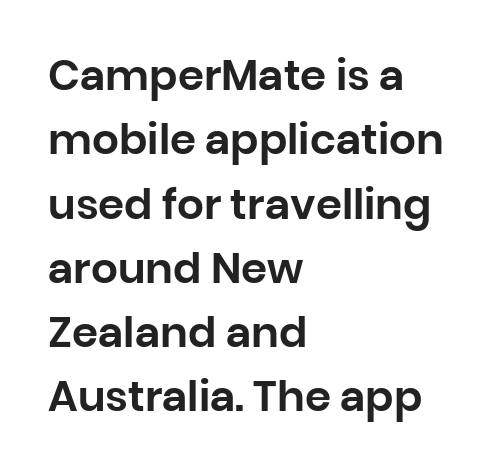
The image shows 42 px sans-serif type, upright; set left-aligned, normal line spacing (1.53x), normal letter spacing, not underlined; low stroke contrast and a large x-height.
